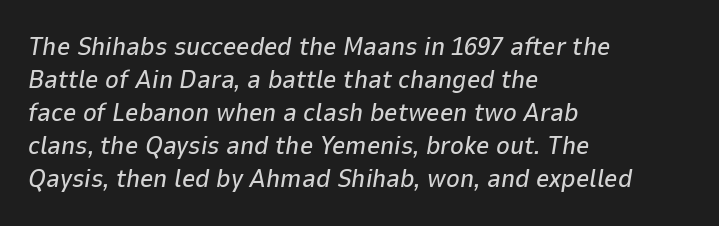
The image shows 26 px text type, italic (leaning right); set left-aligned, normal line spacing (1.27x), normal letter spacing, not underlined.
